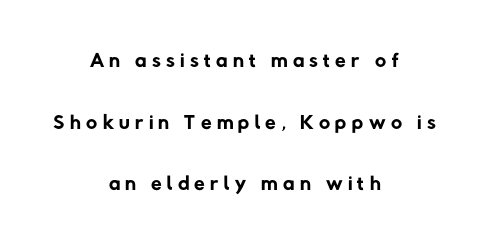
Q: Is the text bold? A: No.
Q: Is the typeface a serif or a sans-serif typeface? A: Sans-serif.
Q: Is the text underlined? A: No.
Q: How is the paragraph aligned? A: Centered.
Q: Is the spacing between lines tight, normal or loose? A: Loose.
Q: Width (condensed, normal, or wide)? A: Normal.
Q: Stroke contrast? A: Low.
Q: x-height? A: Medium.
Q: Monospaced? A: No.
